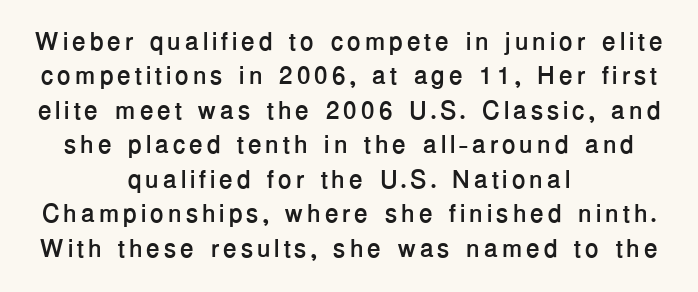
Interline gaps are of average width in this sample. In terms of weight, the rendering is a true, heavy bold. Has an underline been added? It has not. This sample uses an upright cut, with every glyph sitting square on the baseline. The rendering positions every line midway between the sides.
